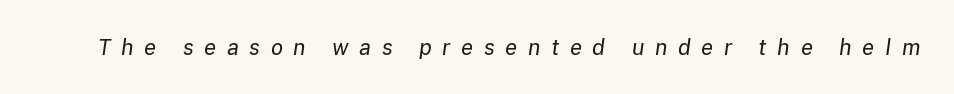
The image shows 22 px text type, italic (leaning right); set unusually wide letter spacing (+0.48 em), not underlined.
